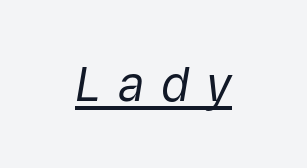
{"italic": "yes", "lean": "right", "slant_degrees": 9, "bold": "no", "weight": "regular", "width": "normal", "stroke_contrast": "low", "x_height": "medium", "monospaced": "no", "underline": "yes", "letter_spacing": "wide", "letter_spacing_em": 0.35, "glyph_px": 47}
